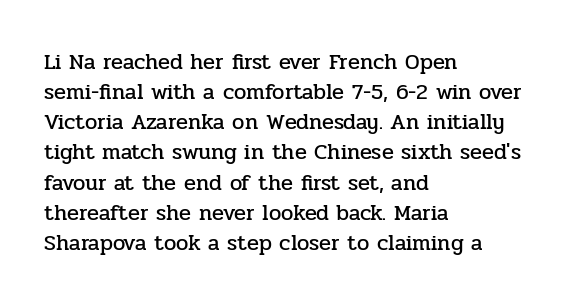
The image shows 22 px text type, upright; set left-aligned, normal line spacing (1.37x), normal letter spacing, not underlined.
